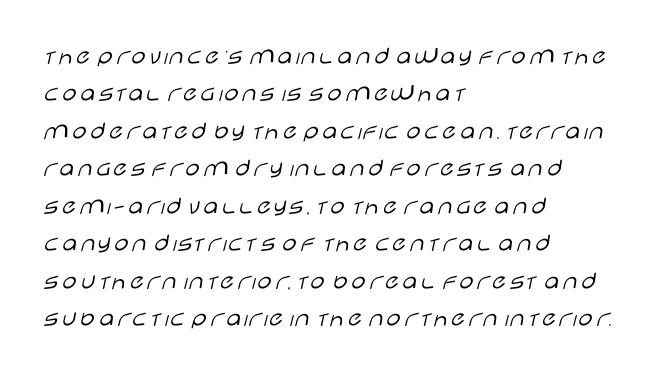
Is the letter spacing exaggerated? No — it looks like the ordinary default. This block has exactly the height ordinary leading produces. Weight: not bold — regular or lighter.
